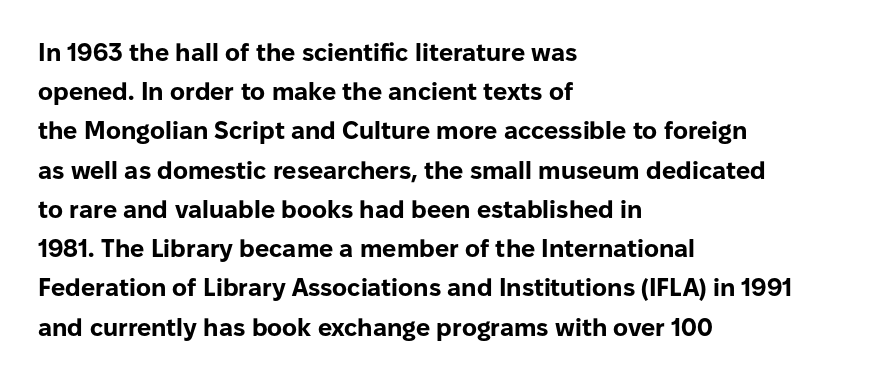
Q: Is the text bold? A: Yes.
Q: Is the text italic (slanted)? A: No, it is upright.
Q: Is the text underlined? A: No.
Q: How is the paragraph aligned? A: Left-aligned.
Q: Is the spacing between letters normal or unusually wide? A: Normal.
Q: Is the spacing between lines tight, normal or loose? A: Normal.
